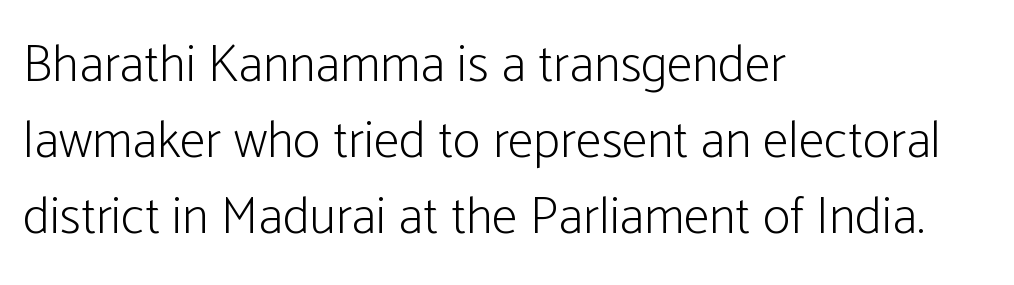
{"serif": "no", "italic": "no", "bold": "no", "weight": "light", "width": "condensed", "stroke_contrast": "low", "x_height": "medium", "monospaced": "no", "underline": "no", "align": "left", "line_spacing": "normal", "line_spacing_ratio": 1.46, "letter_spacing": "normal", "letter_spacing_em": 0.0, "glyph_px": 52}
